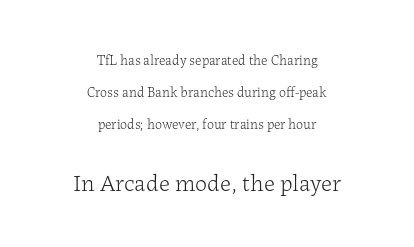
{"italic": "no", "bold": "no", "underline": "no", "align": "center", "line_spacing": "loose", "line_spacing_ratio": 2.28, "letter_spacing": "normal", "letter_spacing_em": 0.0, "larger_block": "second", "size_ratio": 1.71, "glyph_px": 24}
